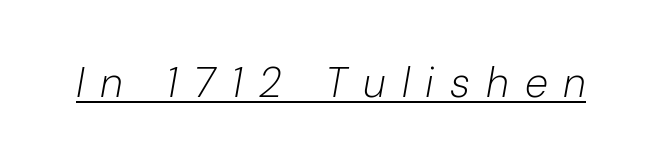
The image shows 42 px light type, italic (leaning right); set unusually wide letter spacing (+0.38 em), underlined; low stroke contrast and a medium x-height.
